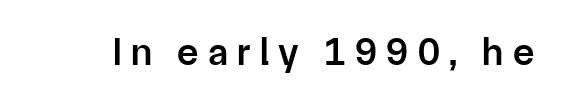
{"serif": "no", "italic": "no", "bold": "semi", "weight": "semibold", "width": "normal", "stroke_contrast": "low", "x_height": "medium", "monospaced": "no", "underline": "no", "letter_spacing": "wide", "letter_spacing_em": 0.24, "glyph_px": 39}
